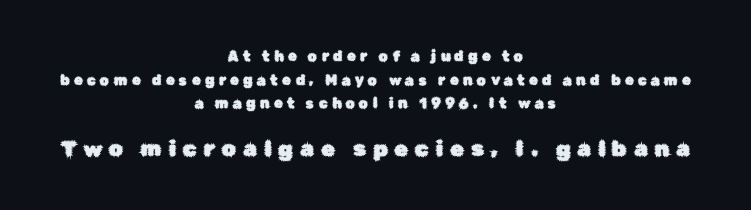
The image shows 22 px text type, upright; set centered, normal line spacing (1.68x), unusually wide letter spacing (+0.32 em), not underlined; the second (bottom) block is 1.57x larger.
